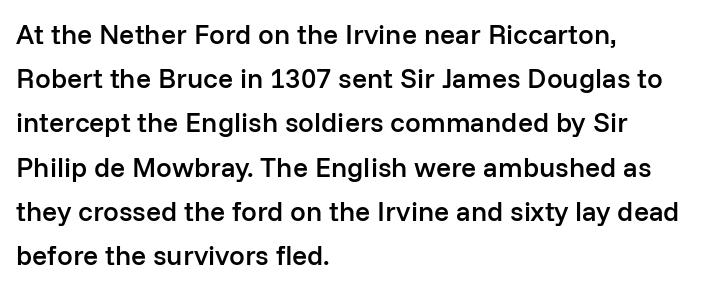
{"serif": "no", "italic": "no", "bold": "semi", "weight": "semibold", "width": "normal", "stroke_contrast": "low", "x_height": "medium", "monospaced": "no", "underline": "no", "align": "left", "line_spacing": "normal", "line_spacing_ratio": 1.58, "letter_spacing": "normal", "letter_spacing_em": 0.0, "glyph_px": 28}
